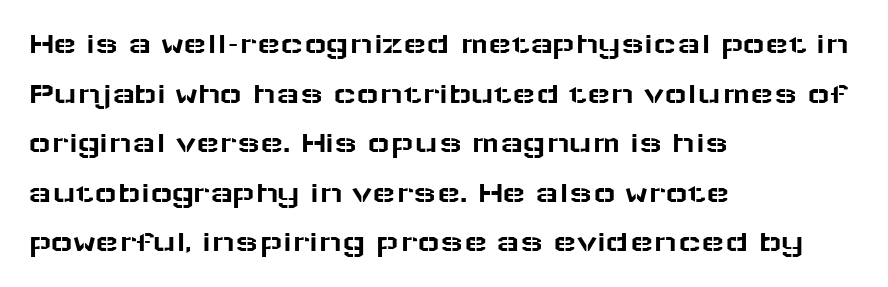
{"serif": "no", "italic": "no", "width": "wide", "stroke_contrast": "low", "x_height": "medium", "monospaced": "no", "underline": "no", "align": "left", "line_spacing": "normal", "line_spacing_ratio": 1.6, "letter_spacing": "normal", "letter_spacing_em": 0.0, "glyph_px": 31}
